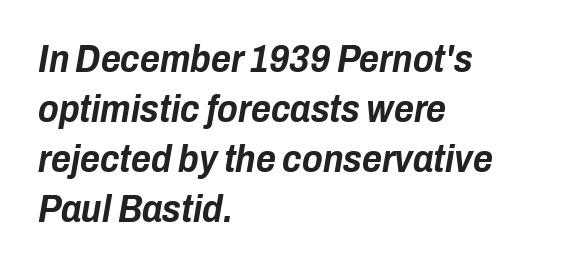
The image shows 38 px bold, condensed type, italic (leaning right); set left-aligned, normal line spacing (1.32x), normal letter spacing, not underlined; low stroke contrast and a medium x-height.
